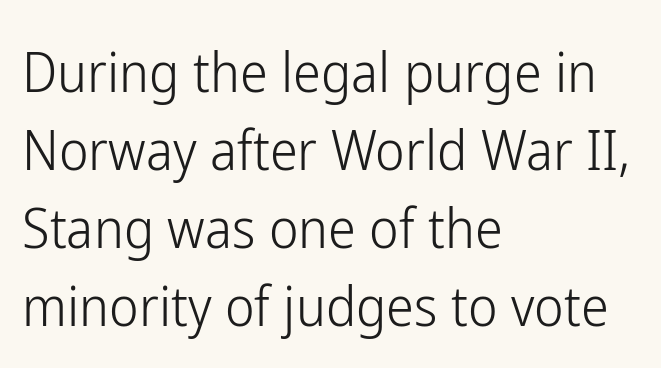
Unbolded letterforms with no extra heft. Is there any slant? The stems are plumb. Tracking here is standard; glyphs follow each other at the usual distance. These lines stack with their left ends in a neat column.
